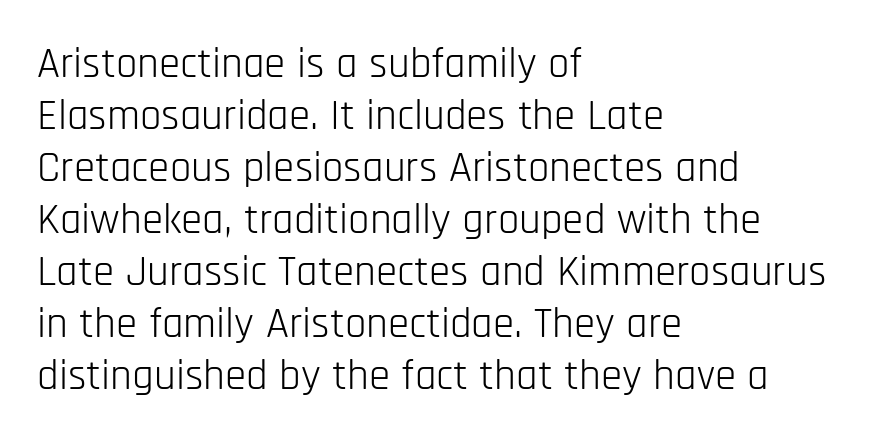
{"serif": "no", "italic": "no", "bold": "no", "weight": "light", "width": "condensed", "stroke_contrast": "low", "x_height": "large", "monospaced": "no", "underline": "no", "align": "left", "line_spacing_ratio": 1.21, "letter_spacing": "normal", "letter_spacing_em": 0.0, "glyph_px": 43}
